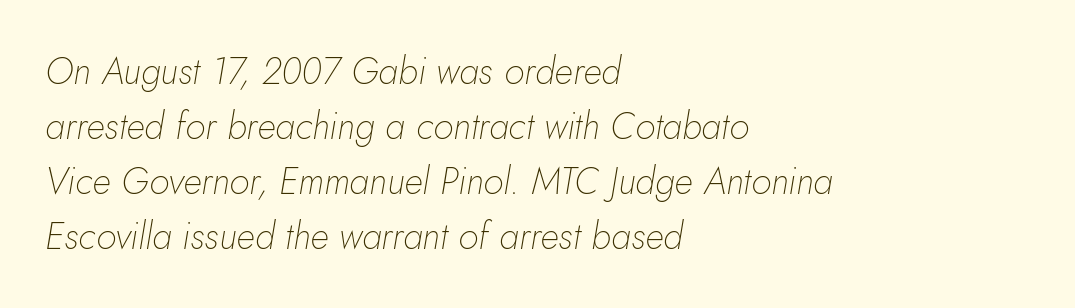
Q: Is the text bold? A: No.
Q: Is the text italic (slanted)? A: Yes, it leans right by about 10 degrees.
Q: Is the text underlined? A: No.
Q: How is the paragraph aligned? A: Left-aligned.
Q: Is the spacing between letters normal or unusually wide? A: Normal.
Q: Is the spacing between lines tight, normal or loose? A: Normal.
Q: Width (condensed, normal, or wide)? A: Normal.
Q: Stroke contrast? A: Low.
Q: x-height? A: Small.
Q: Monospaced? A: No.
